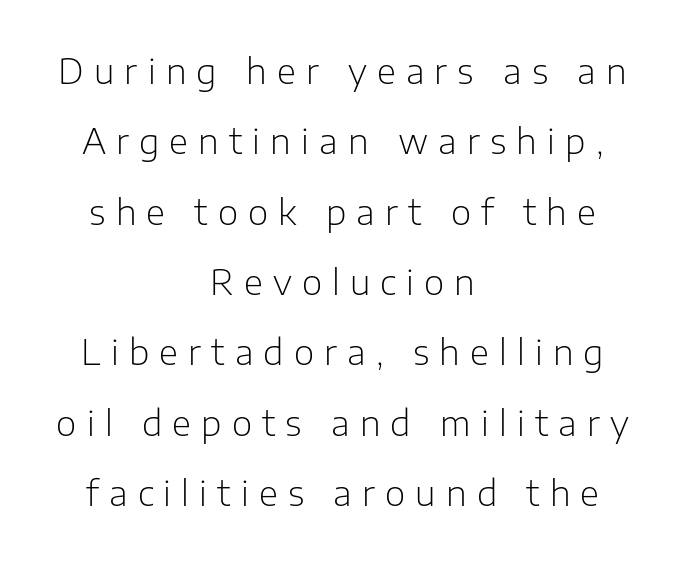
Q: Is the text bold? A: No.
Q: Is the text italic (slanted)? A: No, it is upright.
Q: Is the typeface a serif or a sans-serif typeface? A: Sans-serif.
Q: Is the text underlined? A: No.
Q: How is the paragraph aligned? A: Centered.
Q: Is the spacing between letters normal or unusually wide? A: Unusually wide.
Q: Is the spacing between lines tight, normal or loose? A: Loose.
Q: Width (condensed, normal, or wide)? A: Normal.
Q: Stroke contrast? A: Low.
Q: x-height? A: Medium.
Q: Monospaced? A: No.
